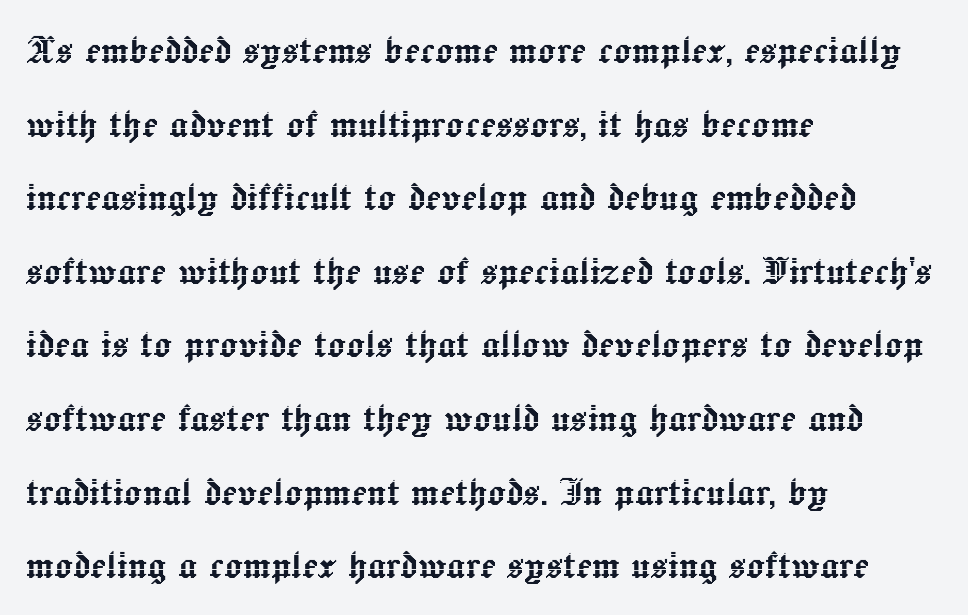
The image shows 46 px text type, upright; set left-aligned, normal line spacing (1.6x), normal letter spacing, not underlined; a medium x-height.
